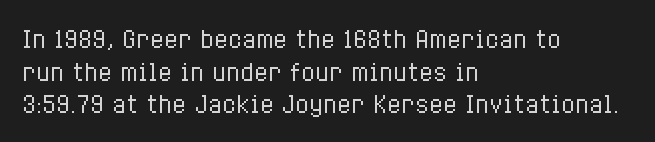
Q: Is the text bold? A: No.
Q: Is the text italic (slanted)? A: No, it is upright.
Q: Is the text underlined? A: No.
Q: How is the paragraph aligned? A: Left-aligned.
Q: Is the spacing between letters normal or unusually wide? A: Normal.
Q: Is the spacing between lines tight, normal or loose? A: Normal.
